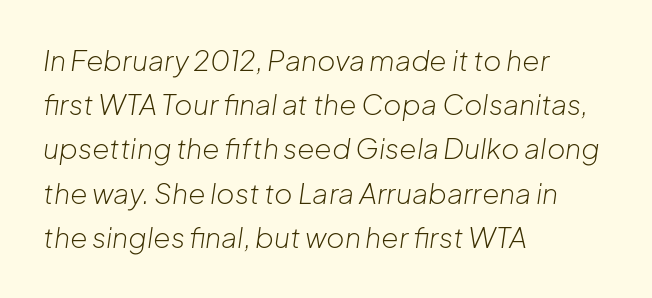
Q: Is the text bold? A: No.
Q: Is the text italic (slanted)? A: Yes, it leans right by about 8 degrees.
Q: Is the text underlined? A: No.
Q: How is the paragraph aligned? A: Left-aligned.
Q: Is the spacing between letters normal or unusually wide? A: Normal.
Q: Is the spacing between lines tight, normal or loose? A: Normal.
Q: Width (condensed, normal, or wide)? A: Normal.
Q: Stroke contrast? A: Low.
Q: x-height? A: Medium.
Q: Monospaced? A: No.
